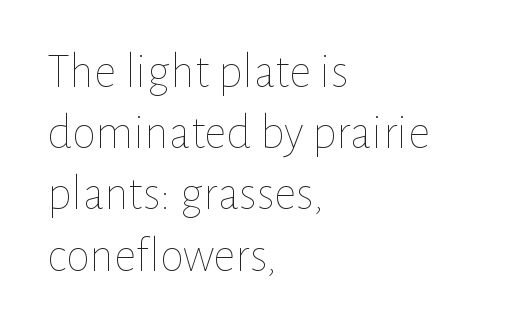
Varying glyph widths throughout — classic text-font behaviour. Evenly set lines give the paragraph a standard silhouette. This sample uses an upright cut, with every glyph sitting square on the baseline. Short note: letters normally spaced. The gap between lines stays unmarked.
